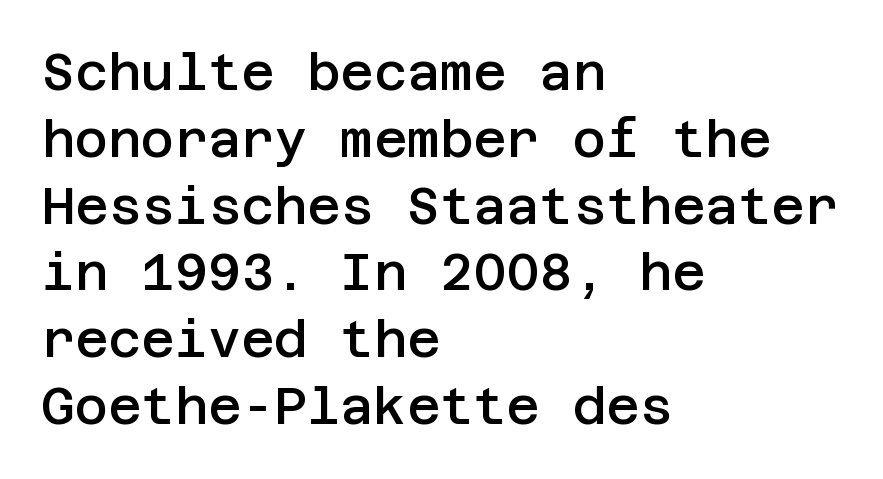
Q: Is the text bold? A: Semi-bold.
Q: Is the text italic (slanted)? A: No, it is upright.
Q: Is the typeface a serif or a sans-serif typeface? A: Sans-serif.
Q: Is the text underlined? A: No.
Q: How is the paragraph aligned? A: Left-aligned.
Q: Is the spacing between letters normal or unusually wide? A: Normal.
Q: Is the spacing between lines tight, normal or loose? A: Normal.
Q: Width (condensed, normal, or wide)? A: Normal.
Q: Stroke contrast? A: Low.
Q: x-height? A: Large.
